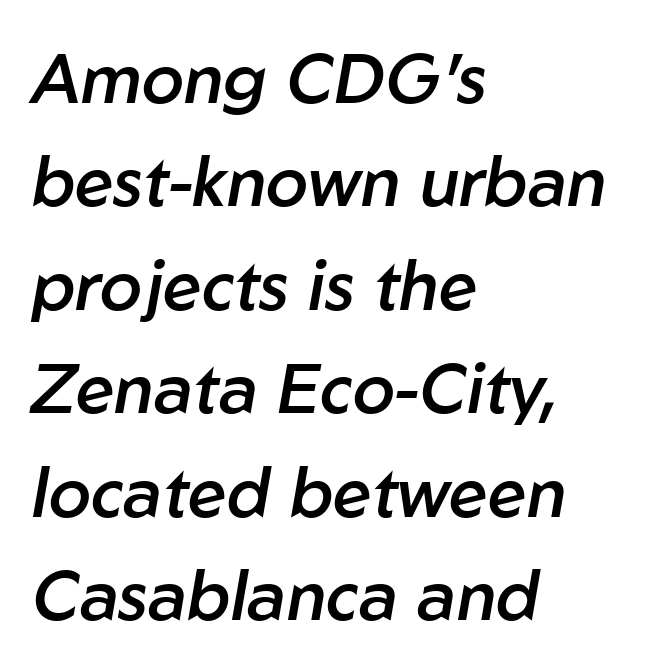
Q: Is the text bold? A: Semi-bold.
Q: Is the text italic (slanted)? A: Yes, it leans right by about 10 degrees.
Q: Is the text underlined? A: No.
Q: How is the paragraph aligned? A: Left-aligned.
Q: Is the spacing between letters normal or unusually wide? A: Normal.
Q: Is the spacing between lines tight, normal or loose? A: Normal.
Q: Width (condensed, normal, or wide)? A: Normal.
Q: Stroke contrast? A: Low.
Q: x-height? A: Medium.
Q: Monospaced? A: No.
